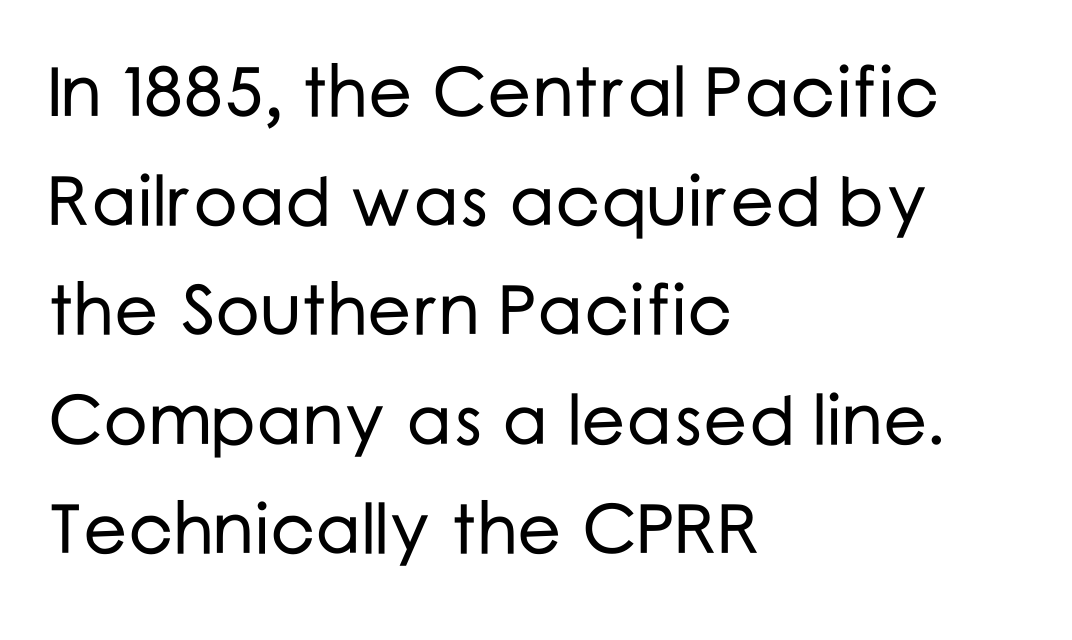
The type is set solid horizontally, with unmodified tracking. If you measured baseline to baseline, you'd find a middling distance. These lines stack with their left ends in a neat column. The face used here is a sans, in the tradition of grotesques and geometrics. Proportional: the letters do not fall into vertical columns. Posture: straight, roman, zero tilt.
